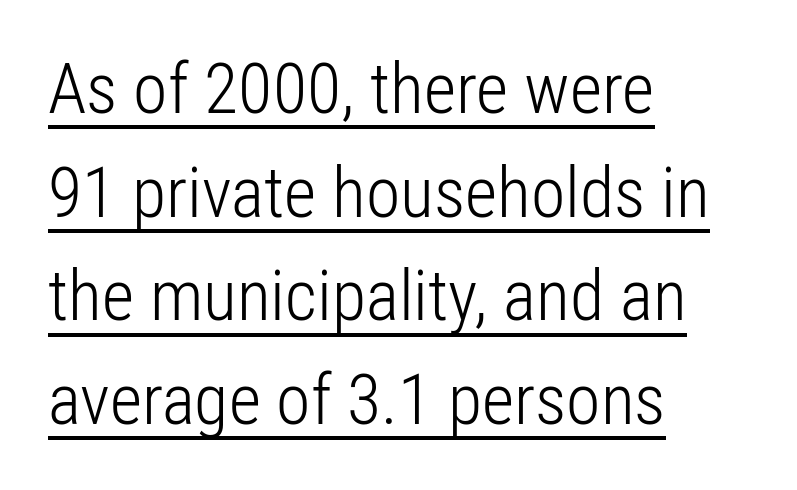
{"serif": "no", "italic": "no", "bold": "no", "weight": "light", "width": "condensed", "stroke_contrast": "low", "x_height": "medium", "monospaced": "no", "underline": "yes", "align": "left", "line_spacing": "normal", "line_spacing_ratio": 1.48, "letter_spacing": "normal", "letter_spacing_em": 0.0, "glyph_px": 70}
